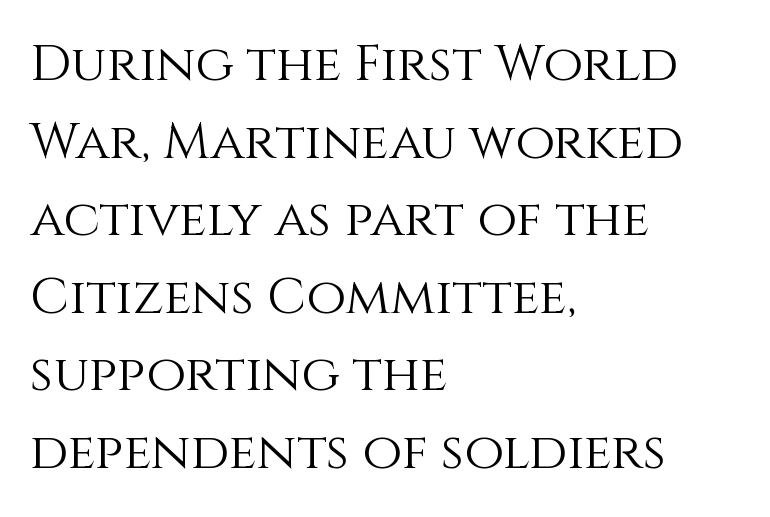
Short note: letters normally spaced. This rendering features lettering with no underline. What's the leading like? Ordinary, nothing unusual. Character widths vary here, with narrow letters taking less room than wide ones. The characters are drawn with everyday or finer stroke widths. Does the lettering tilt? It doesn't — this is upright.
